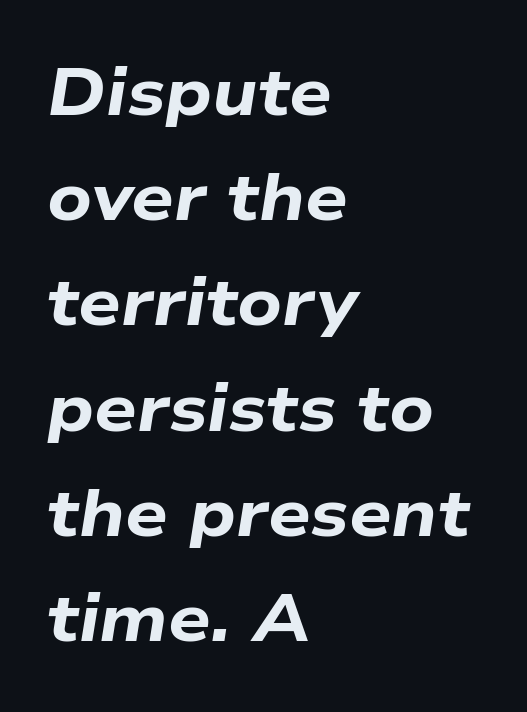
The image shows 67 px bold, wide type, italic (leaning right); set left-aligned, normal line spacing (1.57x), normal letter spacing, not underlined; low stroke contrast and a medium x-height.
